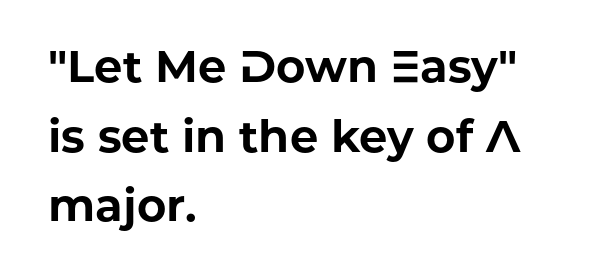
The foot of each line stays bare and open. Horizontal bands of white between lines are of average thickness. Each line starts at the same left margin while the right side varies. Designer's note — italics off, roman on. Observe the absence of serifs on each vertical stroke in this sample.
